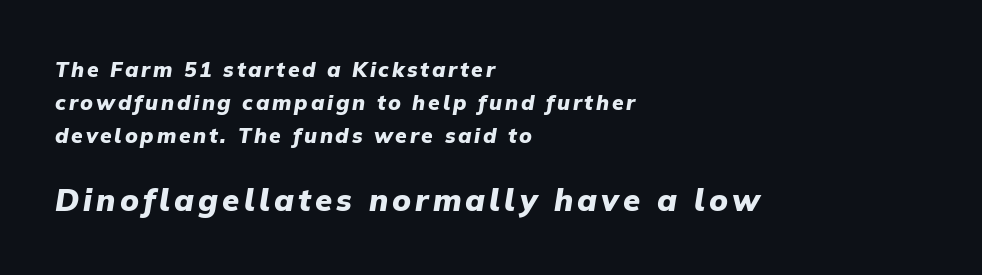
{"italic": "yes", "lean": "right", "slant_degrees": 9, "bold": "yes", "weight": "heavy", "width": "normal", "stroke_contrast": "low", "x_height": "medium", "monospaced": "no", "underline": "no", "align": "left", "line_spacing": "normal", "line_spacing_ratio": 1.58, "larger_block": "second", "size_ratio": 1.48, "glyph_px": 31}
